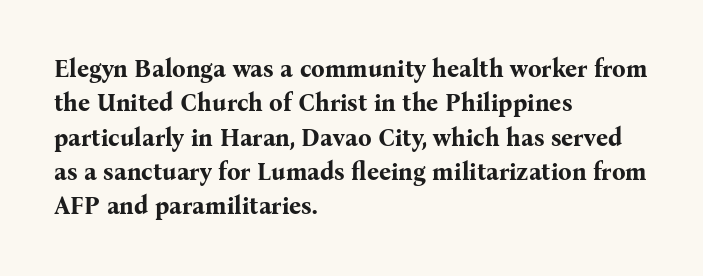
The image shows 24 px bold type, upright; set left-aligned, normal line spacing (1.43x), normal letter spacing, not underlined.
